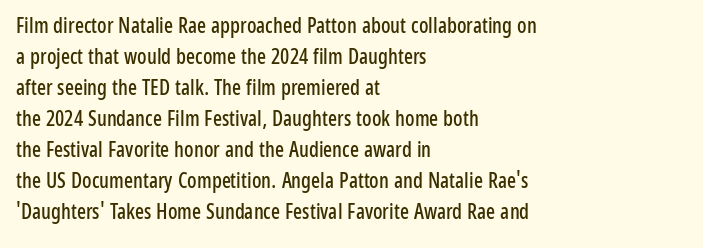
Q: Is the text italic (slanted)? A: No, it is upright.
Q: Is the text underlined? A: No.
Q: How is the paragraph aligned? A: Left-aligned.
Q: Is the spacing between letters normal or unusually wide? A: Normal.
Q: Is the spacing between lines tight, normal or loose? A: Normal.
